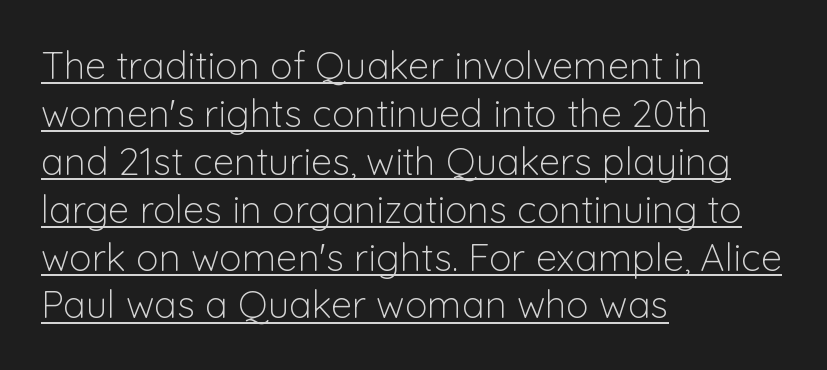
Q: Is the text bold? A: No.
Q: Is the text italic (slanted)? A: No, it is upright.
Q: Is the typeface a serif or a sans-serif typeface? A: Sans-serif.
Q: Is the text underlined? A: Yes.
Q: How is the paragraph aligned? A: Left-aligned.
Q: Is the spacing between letters normal or unusually wide? A: Normal.
Q: Is the spacing between lines tight, normal or loose? A: Normal.
Q: Width (condensed, normal, or wide)? A: Normal.
Q: Stroke contrast? A: Low.
Q: x-height? A: Medium.
Q: Monospaced? A: No.
